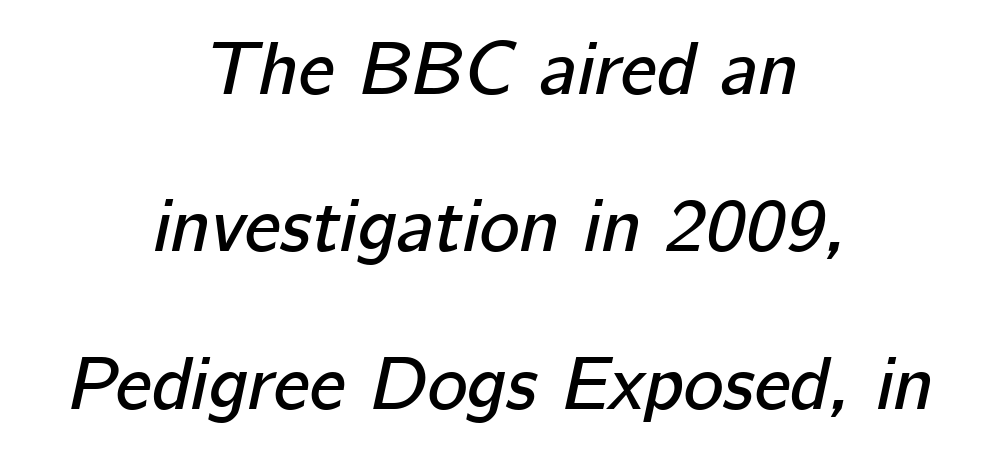
{"italic": "yes", "lean": "right", "slant_degrees": 12, "width": "normal", "stroke_contrast": "low", "x_height": "medium", "monospaced": "no", "underline": "no", "align": "center", "line_spacing": "loose", "line_spacing_ratio": 2.07, "letter_spacing": "normal", "letter_spacing_em": 0.0, "glyph_px": 76}
